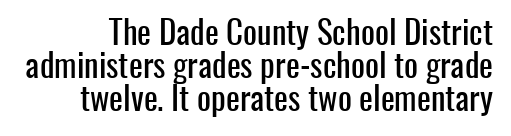
The image shows 33 px condensed sans-serif type, upright; set tight line spacing (1.0x), normal letter spacing, not underlined; low stroke contrast and a medium x-height.
